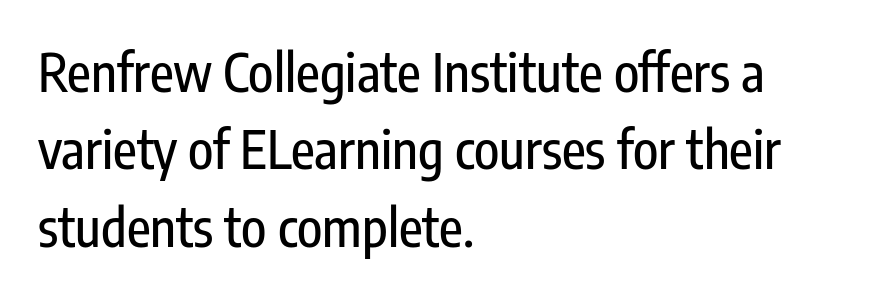
This rendering leaves character spacing at its baseline value. No word sits above an underline. The designer left line spacing at the default. Proportional: the letters do not fall into vertical columns. Horizontally, the lines are justified to the leading edge only. Unlike a traditional serif, this face leaves its strokes unadorned.
